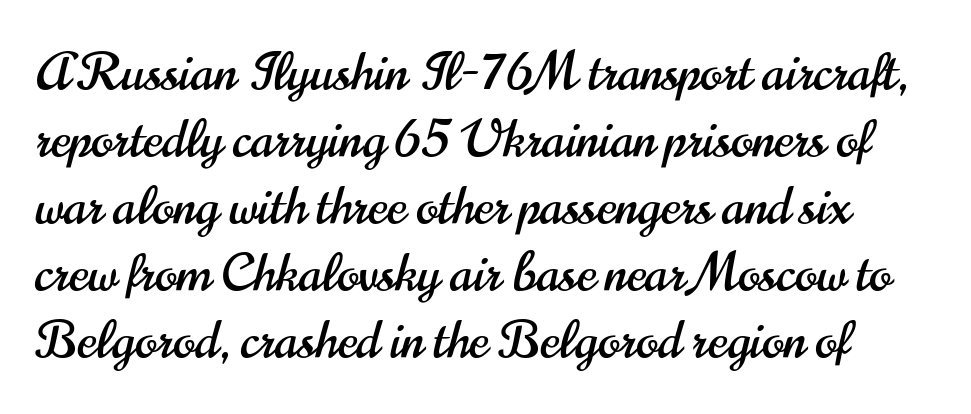
{"serif": "no", "width": "condensed", "stroke_contrast": "high", "x_height": "small", "monospaced": "no", "underline": "no", "line_spacing": "normal", "line_spacing_ratio": 1.29, "letter_spacing": "normal", "letter_spacing_em": 0.0, "glyph_px": 52}
